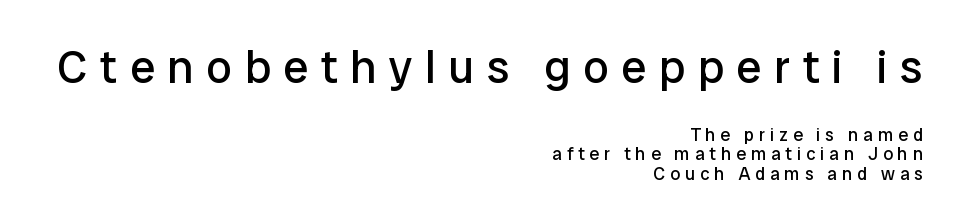
Each row of text sits above clean, open space. When letters stand straight like this, we call the style roman or upright. The face used here is a sans, in the tradition of grotesques and geometrics. Leading: reduced. Honestly, the letter spacing is so wide it's the main thing you notice. Teacher's note: observe the even right margin — that is flush-right alignment.
